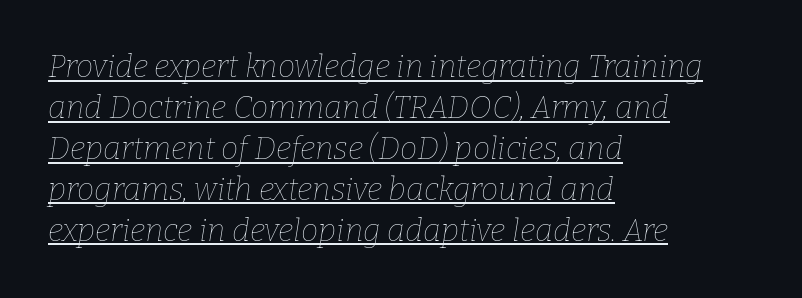
Q: Is the text bold? A: No.
Q: Is the text italic (slanted)? A: Yes, it leans right by about 9 degrees.
Q: Is the text underlined? A: Yes.
Q: How is the paragraph aligned? A: Left-aligned.
Q: Is the spacing between letters normal or unusually wide? A: Normal.
Q: Is the spacing between lines tight, normal or loose? A: Normal.
Q: Width (condensed, normal, or wide)? A: Normal.
Q: Stroke contrast? A: Low.
Q: x-height? A: Medium.
Q: Monospaced? A: No.
